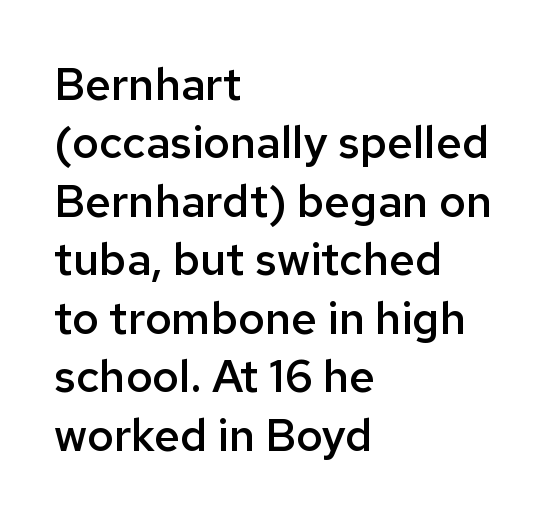
Q: Is the text bold? A: Semi-bold.
Q: Is the text italic (slanted)? A: No, it is upright.
Q: Is the typeface a serif or a sans-serif typeface? A: Sans-serif.
Q: Is the text underlined? A: No.
Q: How is the paragraph aligned? A: Left-aligned.
Q: Is the spacing between letters normal or unusually wide? A: Normal.
Q: Is the spacing between lines tight, normal or loose? A: Normal.
Q: Width (condensed, normal, or wide)? A: Normal.
Q: Stroke contrast? A: Low.
Q: x-height? A: Medium.
Q: Monospaced? A: No.
